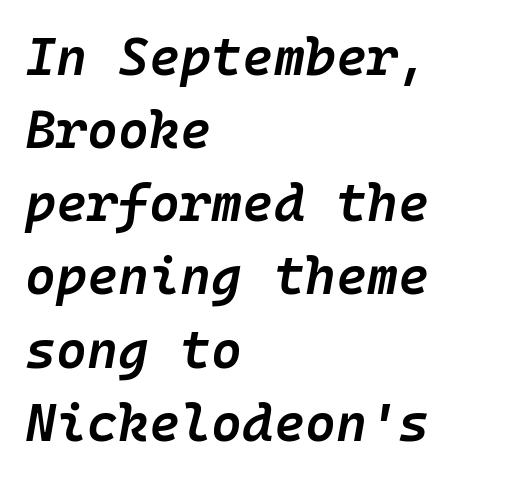
The typesetter chose a ragged-right arrangement here. The rendering uses a semibold face; strokes are thickened but not to full bold. It's the slanting kind of type. Has an underline been added? It has not.
